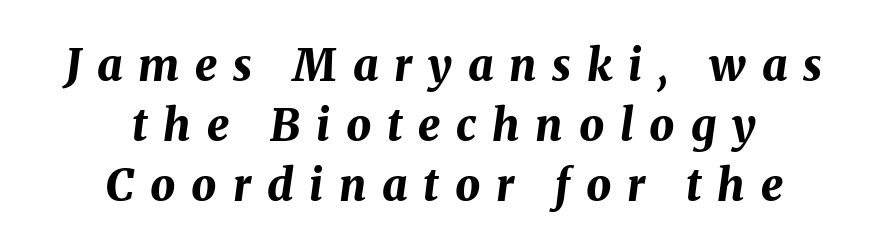
Style check: oblique. The face used here is proportionally spaced, like ordinary book or web type. No word sits above an underline. The lines are quadded center. Look at the tracking — it's clearly loosened, letters drifting apart.
